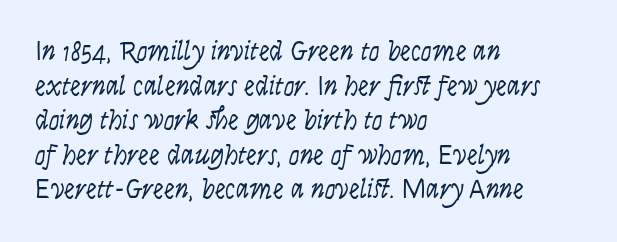
How would I describe the line gaps? Plain and ordinary. One-word summary of the alignment: left. A light-to-regular cut is what we see here. Observe the ordinary spacing: letters are neighbours, not strangers. Any mark beneath the type? The region is blank. The letters are slanted; this is an italic face.
